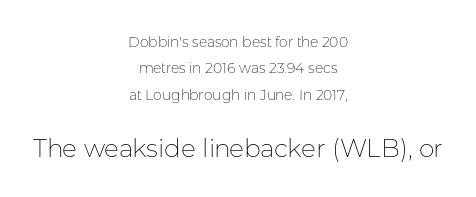
Counters stay open thanks to moderate or lighter strokes. The space beneath each line is pristine and unruled. The rendering keeps characters at their native spacing. Posture: straight, roman, zero tilt. The rendering positions every line midway between the sides. The following chunk of copy outweighs the initial chunk in type size.
